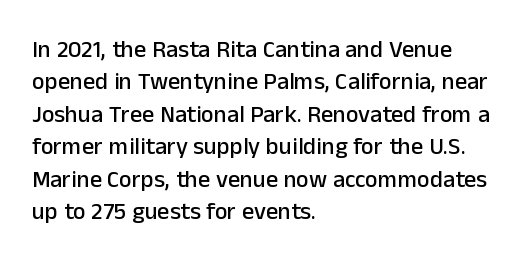
{"italic": "no", "underline": "no", "align": "left", "line_spacing": "normal", "line_spacing_ratio": 1.35, "letter_spacing": "normal", "letter_spacing_em": 0.0, "glyph_px": 24}
